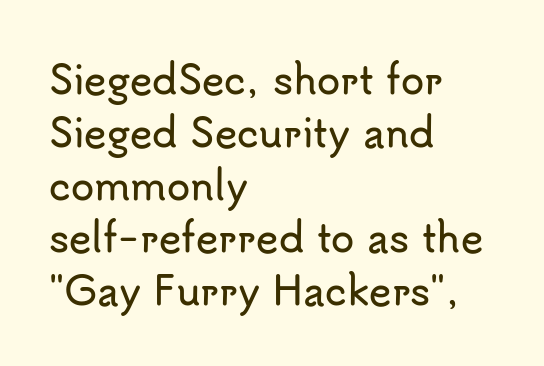
Interline gaps are of average width in this sample. Looks like regular typesetting: each glyph gets only the width it needs. Note: no serifs on the glyphs. Nobody touched the tracking dial on this one.
